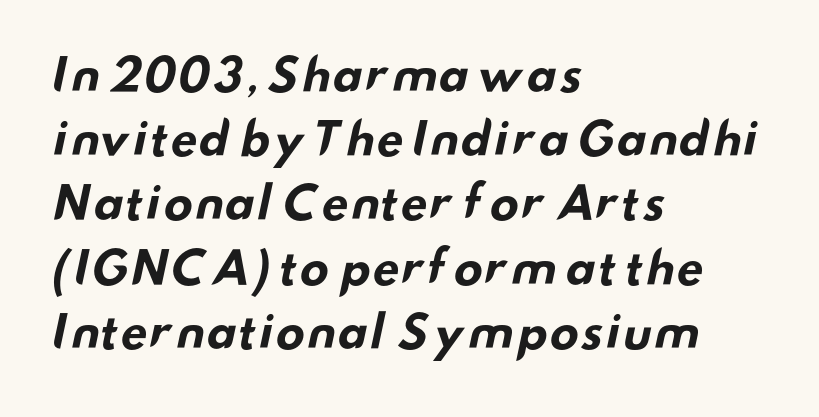
The image shows 44 px bold, wide sans-serif type; set left-aligned, normal line spacing (1.46x), normal letter spacing, not underlined; low stroke contrast and a small x-height.
